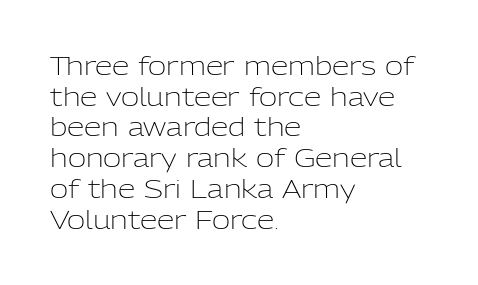
{"italic": "no", "bold": "no", "underline": "no", "align": "left", "line_spacing_ratio": 1.23, "letter_spacing": "normal", "letter_spacing_em": 0.0, "glyph_px": 25}
